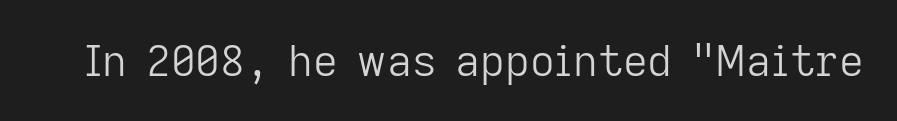
The lettering holds an erect, upright posture throughout. Summary of weight: not heavy and not bold. What stands out about the letter spacing? Nothing — it is the standard amount. The space beneath each line is pristine and unruled.
